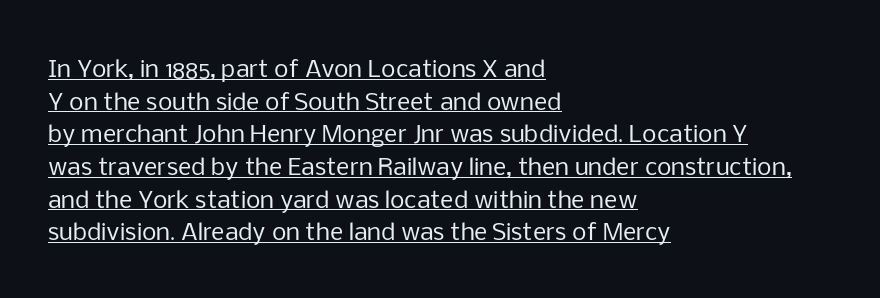
The image shows 23 px text type, upright; set left-aligned, normal line spacing (1.42x), normal letter spacing, underlined.
